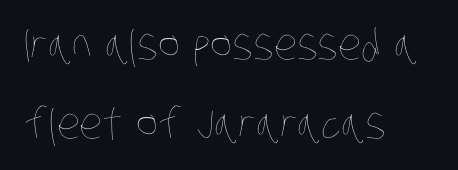
The cut favours lightness, reaching ordinary text weight at its darkest. Note the varied advance widths — an 'i' is clearly narrower than an 'm'. Typeset ragged right — the left edge is the straight one. The passage shown is not underscored anywhere.
